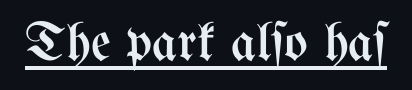
Stems and bowls with no extra thickness — not bold. If you drew a line through each stem, it would be perfectly vertical. Like a heading marked for emphasis, these lines bear an underscore. The passage shown has conventional tracking throughout.
